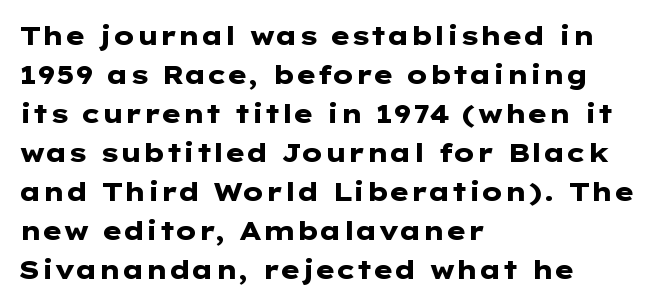
The image shows 26 px bold type, upright; set left-aligned, normal line spacing (1.5x), normal letter spacing, not underlined.
